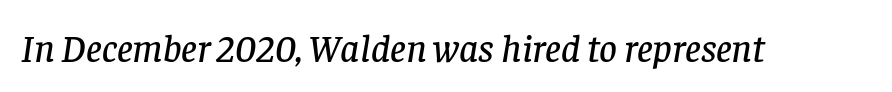
{"serif": "yes", "italic": "yes", "lean": "right", "slant_degrees": 8, "width": "normal", "stroke_contrast": "low", "x_height": "large", "monospaced": "no", "underline": "no", "letter_spacing": "normal", "letter_spacing_em": 0.0, "glyph_px": 39}
